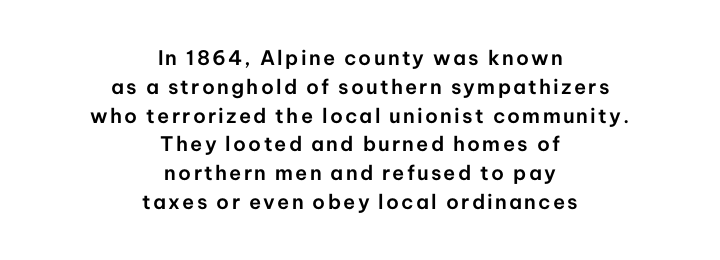
Q: Is the text italic (slanted)? A: No, it is upright.
Q: Is the text underlined? A: No.
Q: How is the paragraph aligned? A: Centered.
Q: Is the spacing between lines tight, normal or loose? A: Normal.
